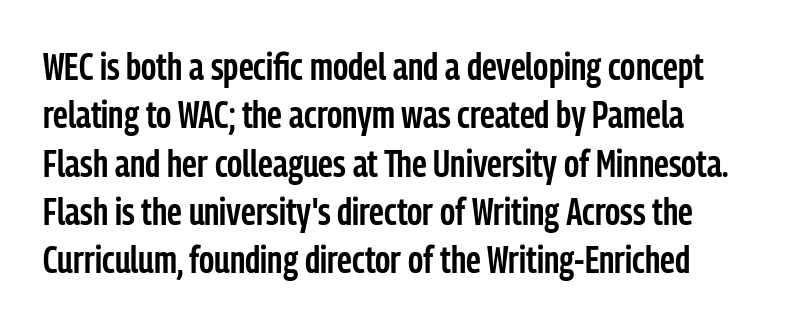
Students, observe: this is what conventionally led text looks like. The letters advance in unequal steps, a hallmark of proportional type. Does the type have serifs? No, each stem ends abruptly. In terms of weight, the rendering is demibold, just under bold. Just letters on the line, the space beneath them empty.
